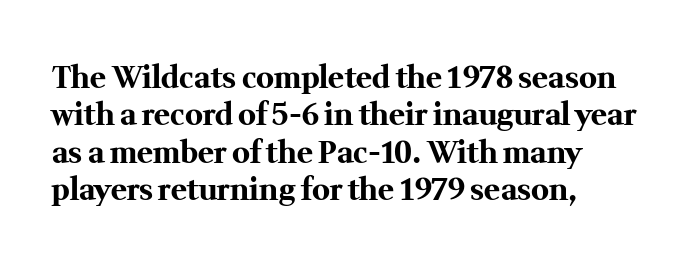
The image shows 30 px bold serif type, upright; set left-aligned, normal line spacing (1.25x), normal letter spacing, not underlined; medium stroke contrast and a medium x-height.
